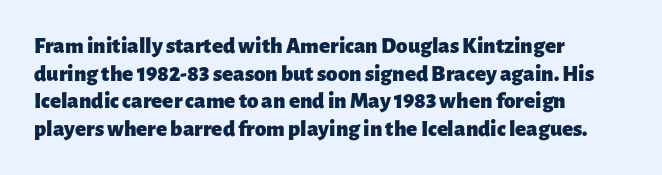
The letters stand upright; this is a roman face. Each word holds together tightly as a unit, with standard inter-letter gaps. Underline: absent. Notice how thick the strokes are: this is what a full bold looks like. The setting favours the left margin, as ordinary paragraphs usually do.
